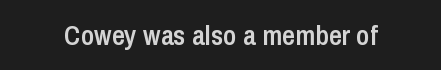
The image shows 28 px semibold, condensed sans-serif type, upright; set normal letter spacing, not underlined; low stroke contrast and a medium x-height.
